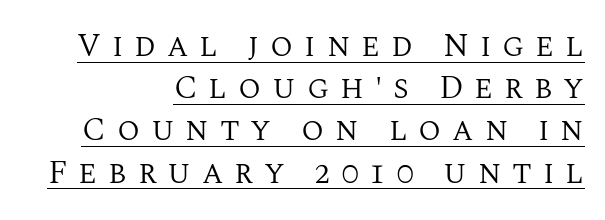
The image shows 33 px regular-weight serif type, upright; set right-aligned, normal line spacing (1.28x), unusually wide letter spacing (+0.33 em), underlined; medium stroke contrast and a large x-height.
